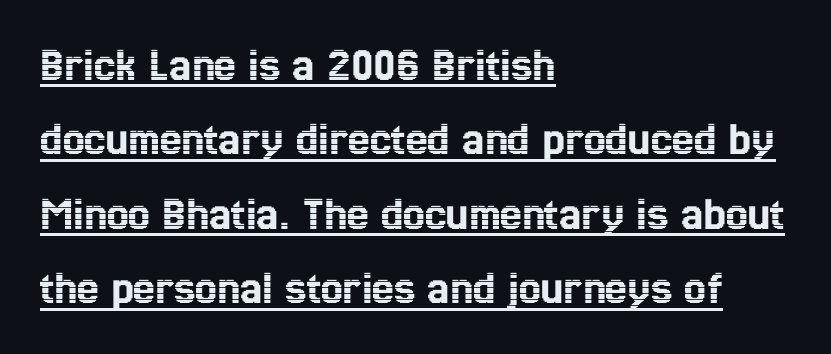
Q: Is the text italic (slanted)? A: No, it is upright.
Q: Is the text underlined? A: Yes.
Q: How is the paragraph aligned? A: Left-aligned.
Q: Is the spacing between letters normal or unusually wide? A: Normal.
Q: Is the spacing between lines tight, normal or loose? A: Normal.
Q: Width (condensed, normal, or wide)? A: Condensed.
Q: x-height? A: Medium.
Q: Monospaced? A: No.
